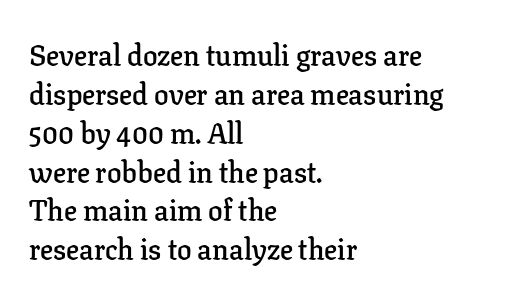
The image shows 29 px semibold serif type, upright; set left-aligned, normal line spacing (1.34x), normal letter spacing, not underlined; low stroke contrast and a medium x-height.
